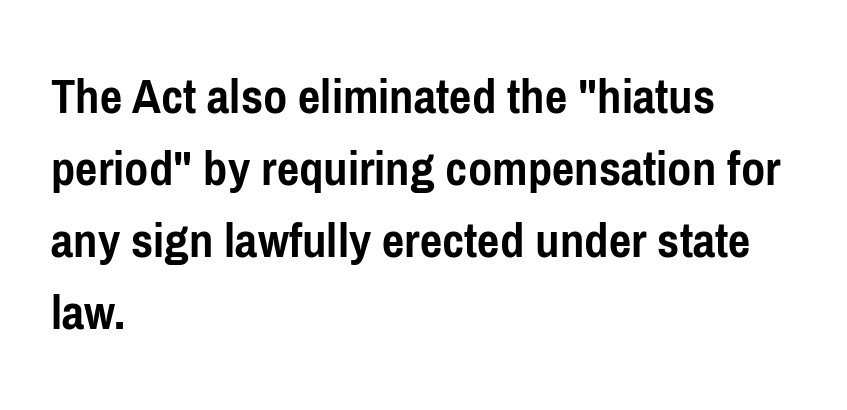
{"serif": "no", "italic": "no", "bold": "yes", "weight": "semibold", "width": "condensed", "stroke_contrast": "low", "x_height": "medium", "monospaced": "no", "underline": "no", "align": "left", "line_spacing": "normal", "line_spacing_ratio": 1.36, "letter_spacing": "normal", "letter_spacing_em": 0.0, "glyph_px": 53}
